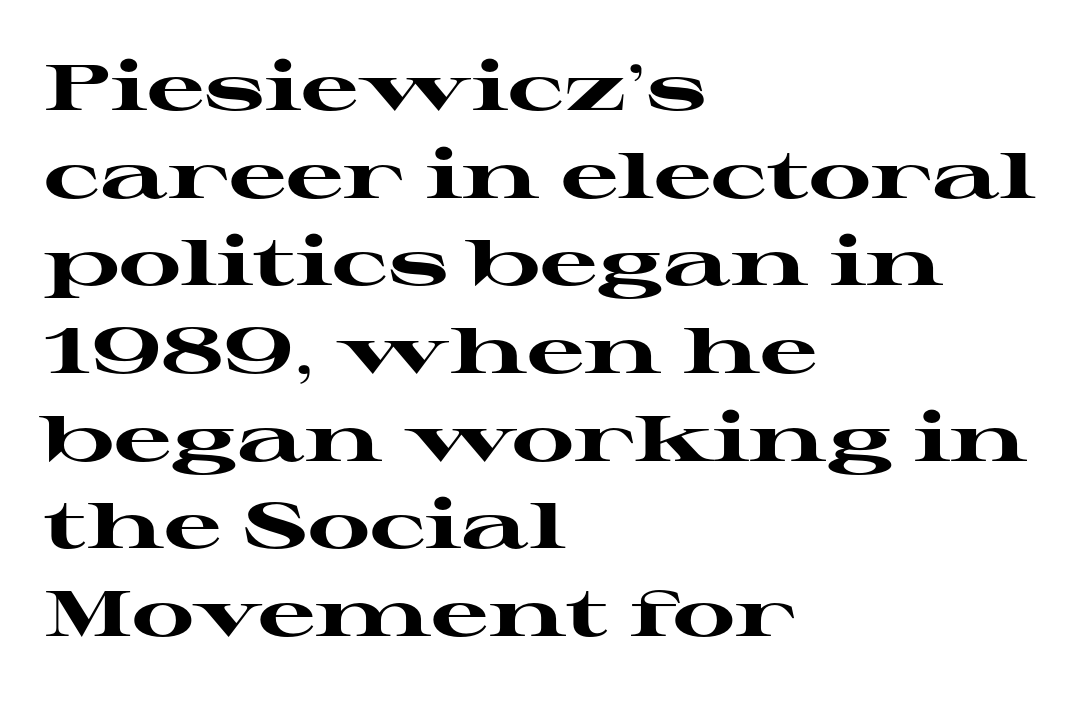
The image shows 64 px heavy, wide serif type, upright; set left-aligned, normal line spacing (1.37x), normal letter spacing, not underlined; high stroke contrast and a medium x-height.
